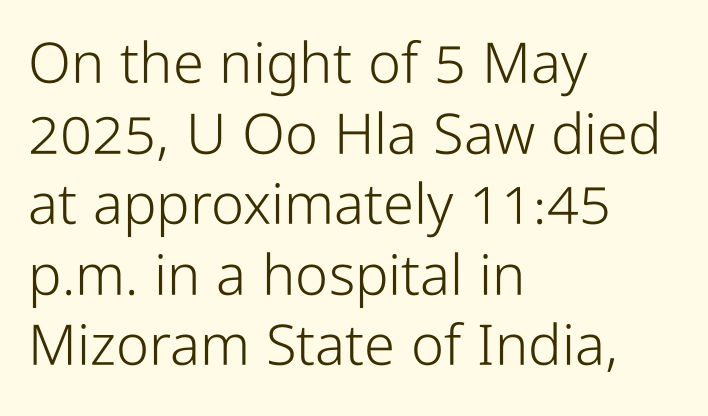
{"serif": "no", "italic": "no", "bold": "no", "weight": "light", "width": "condensed", "stroke_contrast": "low", "x_height": "medium", "monospaced": "no", "underline": "no", "align": "left", "line_spacing": "normal", "line_spacing_ratio": 1.26, "letter_spacing": "normal", "letter_spacing_em": 0.0, "glyph_px": 56}
